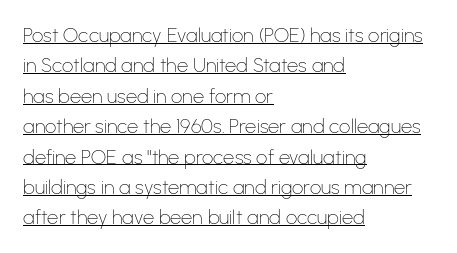
The image shows 20 px text type, upright; set left-aligned, normal line spacing (1.52x), normal letter spacing, underlined.
